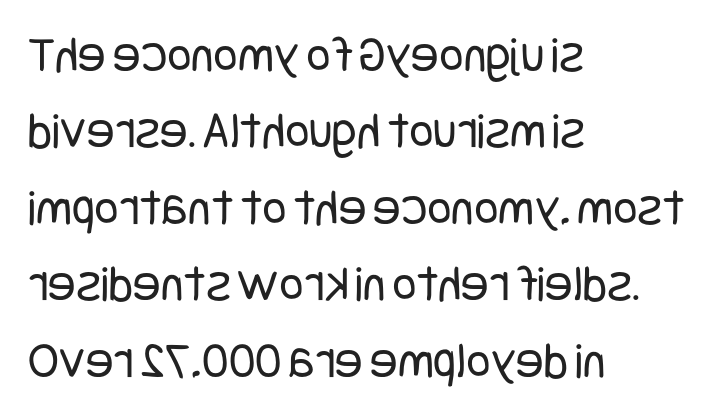
The image shows 52 px regular-weight, condensed sans-serif type, upright; set left-aligned, normal line spacing (1.47x), normal letter spacing, not underlined; low stroke contrast and a large x-height.
